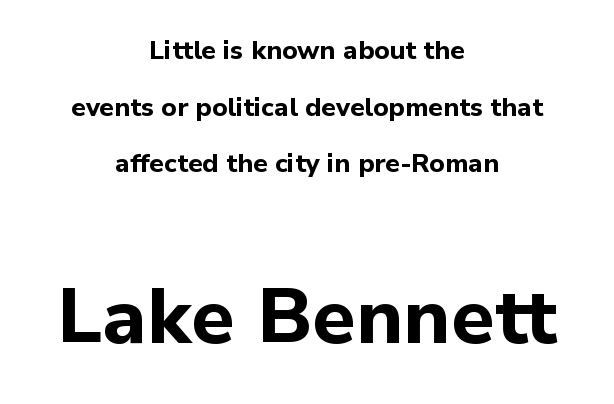
These lines stack symmetrically, like a column narrowing and widening about its center. Each letter keeps its own natural width here, so spacing adapts to shape. Look at the stroke-to-counter ratio: heavy, a bold. You could call the tracking neutral — neither tight nor loose. The glyphs in this specimen are sans serif.
